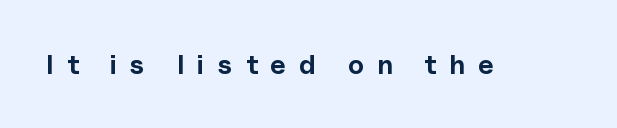
The image shows 27 px bold type, upright; set unusually wide letter spacing (+0.49 em), not underlined.
